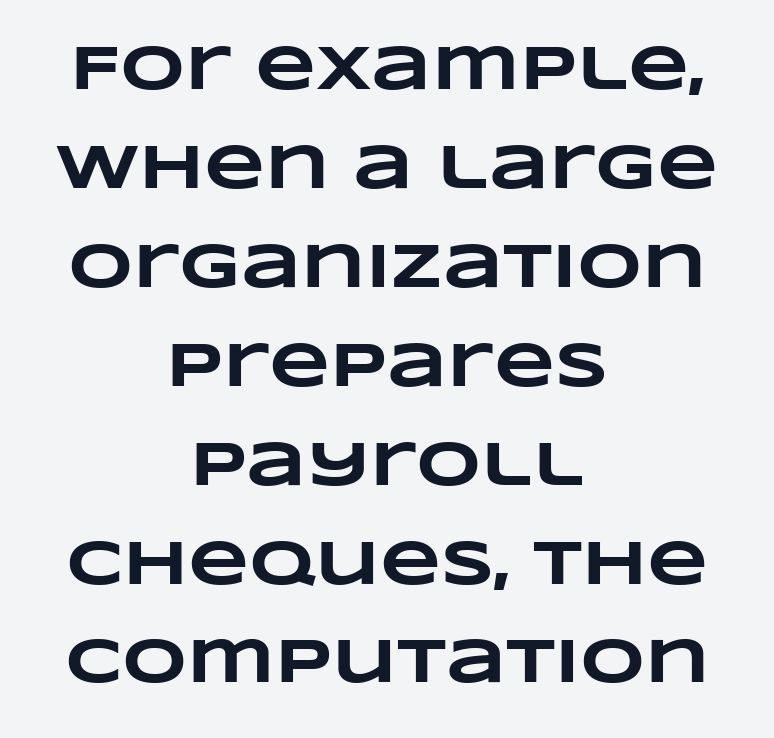
The image shows 63 px heavy, wide type; set centered, normal line spacing (1.57x), normal letter spacing, not underlined; low stroke contrast and a large x-height.
